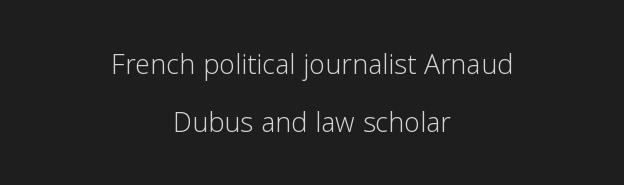
The image shows 36 px light sans-serif type, upright; set centered, normal line spacing (1.61x), normal letter spacing, not underlined; low stroke contrast and a medium x-height.
